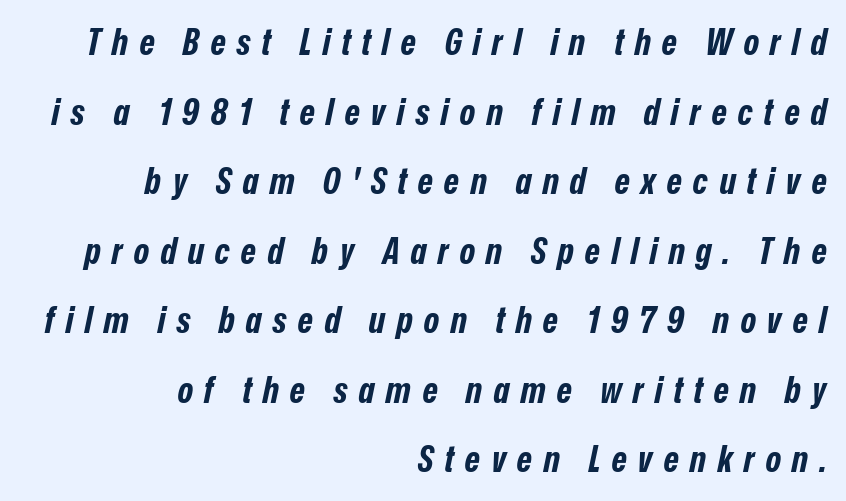
Q: Is the text bold? A: Yes.
Q: Is the text italic (slanted)? A: Yes, it leans right by about 12 degrees.
Q: Is the text underlined? A: No.
Q: How is the paragraph aligned? A: Right-aligned.
Q: Is the spacing between letters normal or unusually wide? A: Unusually wide.
Q: Width (condensed, normal, or wide)? A: Condensed.
Q: Stroke contrast? A: Low.
Q: x-height? A: Medium.
Q: Monospaced? A: No.
